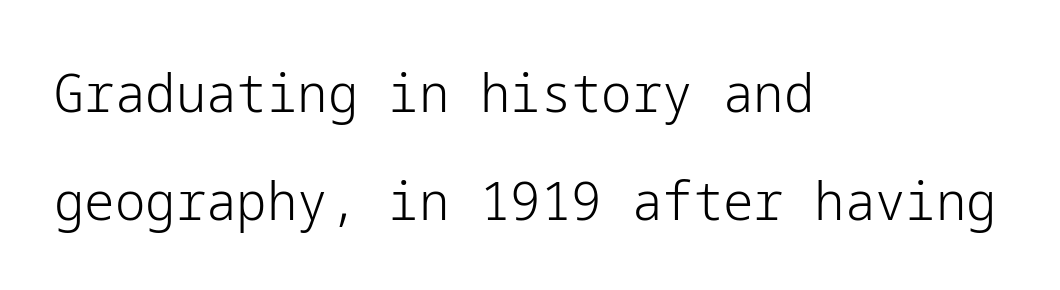
Line spacing here is loose. Nobody drew a line under any word here. Italic? Not at all — the glyphs are vertical. Left-aligned paragraph, ragged on the right.
